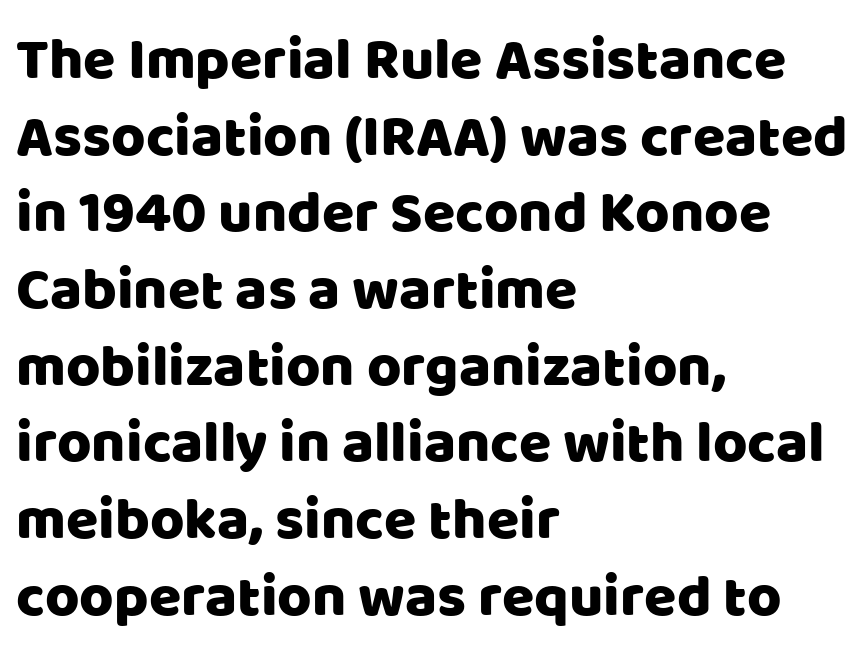
The image shows 59 px sans-serif type, upright; set left-aligned, normal line spacing (1.3x), normal letter spacing, not underlined; low stroke contrast and a large x-height.
